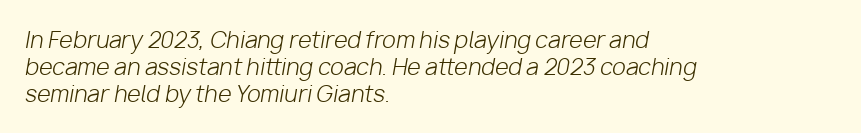
The image shows 22 px text type, italic (leaning right); set left-aligned, line spacing 1.22x, normal letter spacing, not underlined.
